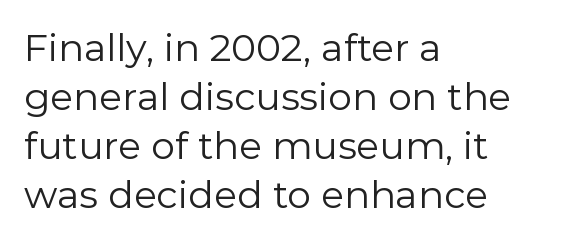
On a weight scale, this lands at 450 or below. The face used here is rendered with its standard letterfit. If you drew a ruler down the left edge, every line would touch it. Tall strokes in this sample are plumb rather than angled.
